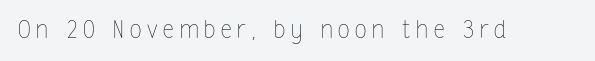
The image shows 24 px text type, upright; set unusually wide letter spacing (+0.24 em), not underlined.
